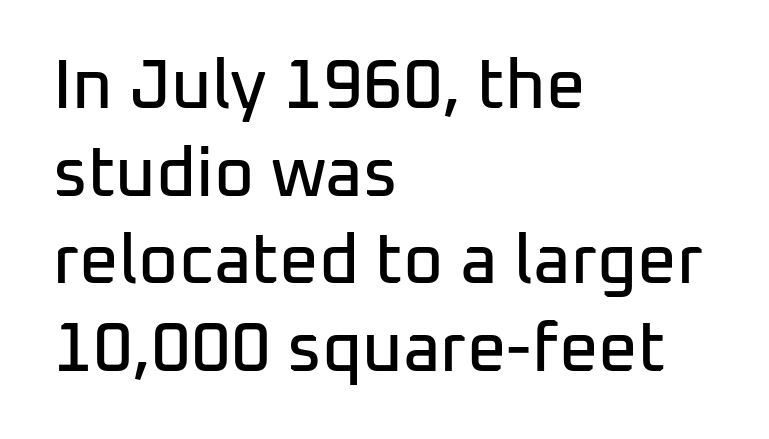
Think of a printed novel: that variable character pitch is what you see here. Observe the absence of serifs on each vertical stroke in this sample. The vertical gap from one line to the next is medium. A classic flush-left, rag-right setting is used for this passage.
